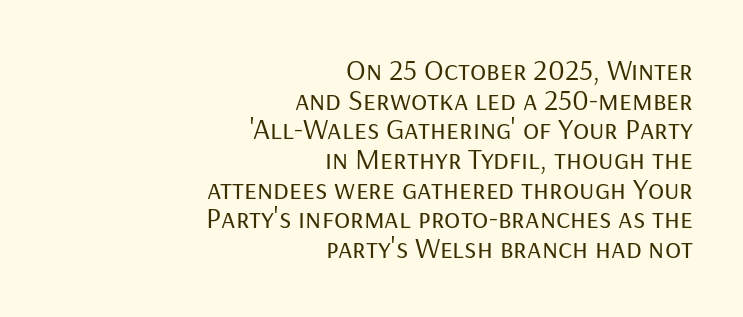
{"serif": "no", "italic": "no", "bold": "no", "weight": "regular", "width": "normal", "stroke_contrast": "low", "x_height": "medium", "monospaced": "no", "underline": "no", "align": "right", "line_spacing": "tight", "line_spacing_ratio": 0.99, "letter_spacing": "normal", "letter_spacing_em": 0.0, "glyph_px": 30}
